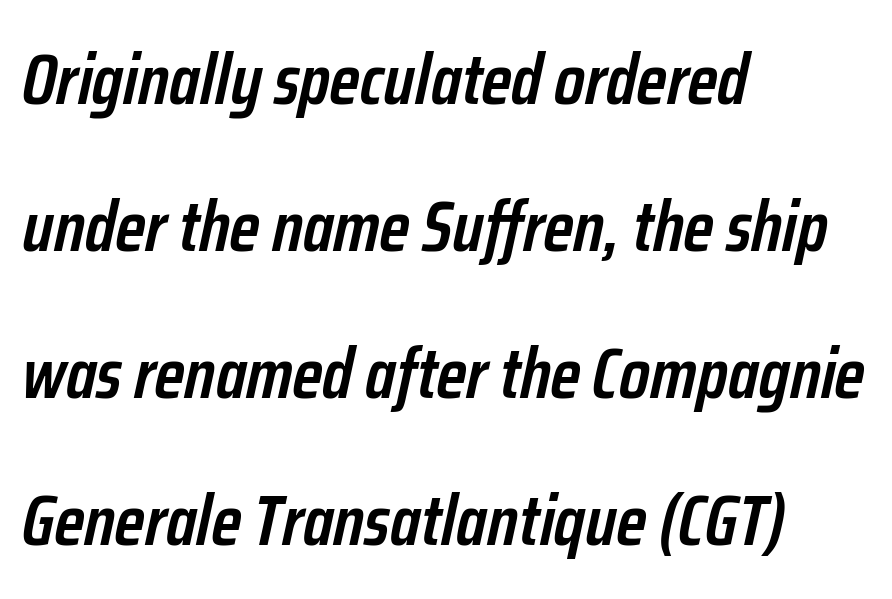
The letters advance in unequal steps, a hallmark of proportional type. Compared with ordinary roman type, these characters are visibly tilted. The string is rendered with underlining switched off. Casual observation: everything's shoved over to the left. In terms of leading, this rendering errs on the spacious side. Caption: semibold face, moderately heavy strokes.
